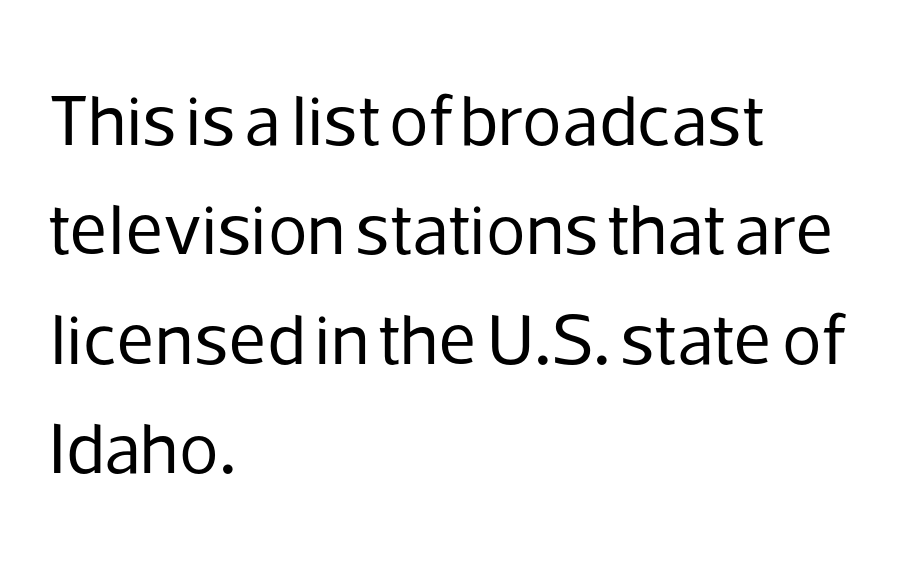
{"serif": "no", "italic": "no", "bold": "no", "weight": "regular", "width": "normal", "stroke_contrast": "low", "x_height": "medium", "monospaced": "no", "underline": "no", "align": "left", "line_spacing": "normal", "line_spacing_ratio": 1.5, "letter_spacing": "normal", "letter_spacing_em": 0.0, "glyph_px": 73}
